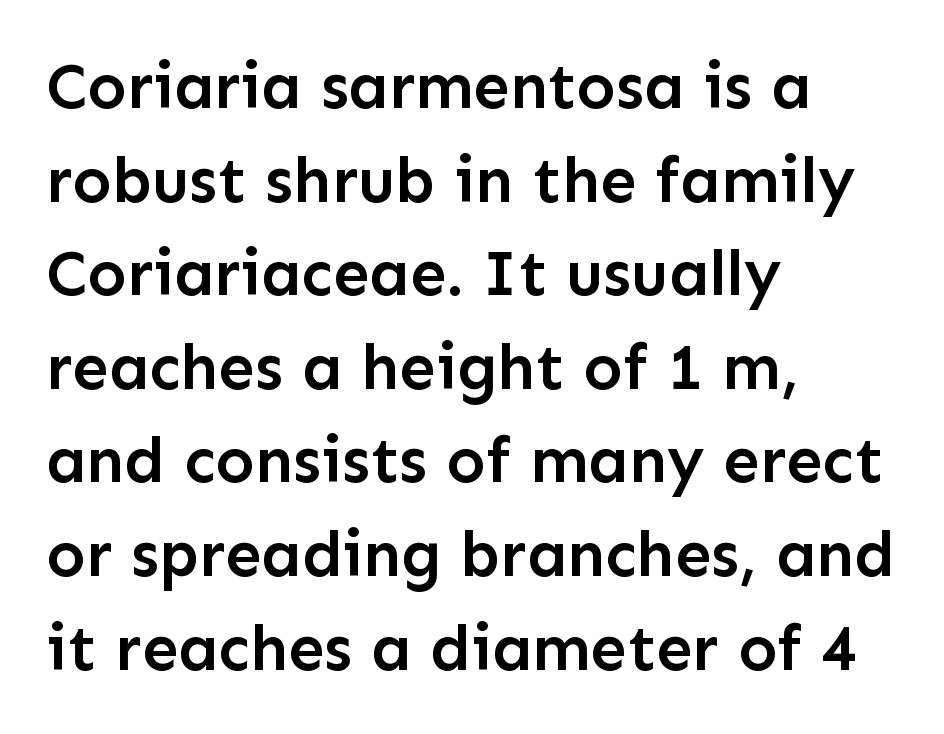
Vertical spacing — default. Words float on clear page, feet unadorned. Line beginnings align vertically; line endings do not. The rendering uses natural spacing where letterforms have individual widths.
